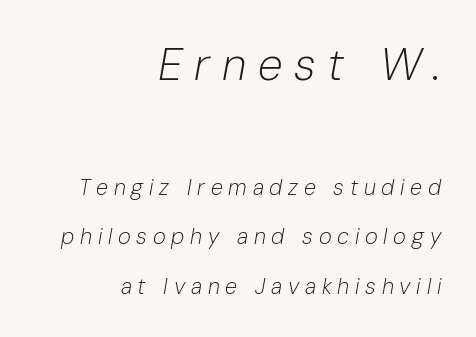
Short note: letters widely spaced. The space between consecutive lines is lavish. Type size steps down from the first block to the second. This sample has the flowing, uneven cadence of proportional lettering. If you drew a line through each stem, it would be angled. The foot of each line stays bare and open.
